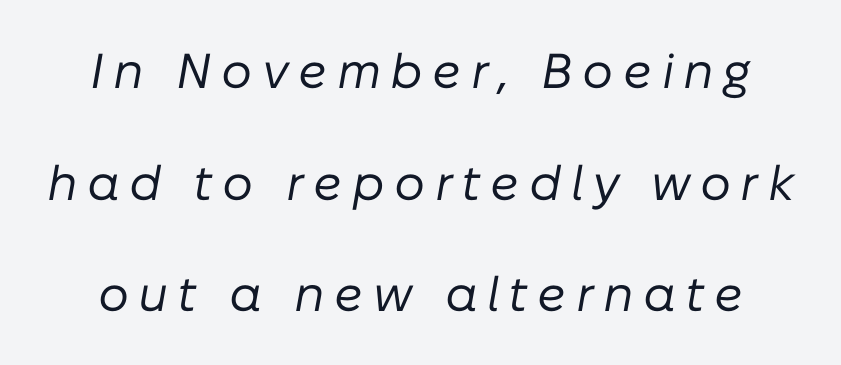
The image shows 49 px regular-weight type, italic (leaning right); set loose line spacing (2.28x), not underlined; low stroke contrast and a medium x-height.
